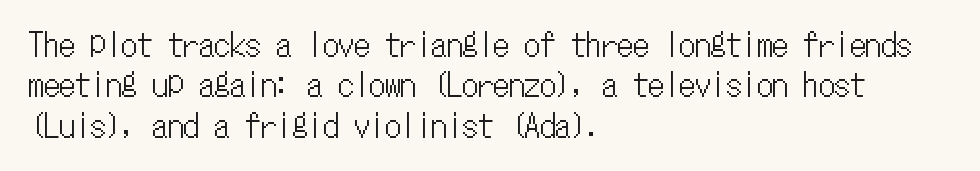
The passage shown has conventional tracking throughout. No word sits above an underline. Each new line begins a customary step beneath the previous one. Does the lettering tilt? It doesn't — this is upright.
